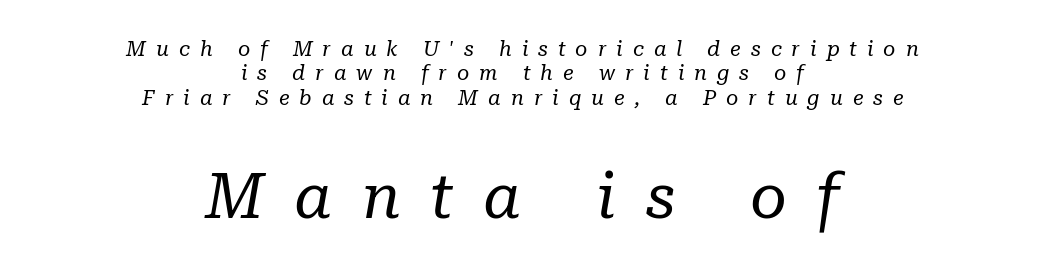
Q: Is the text bold? A: No.
Q: Is the text italic (slanted)? A: Yes, it leans right by about 10 degrees.
Q: Is the typeface a serif or a sans-serif typeface? A: Serif.
Q: Is the text underlined? A: No.
Q: How is the paragraph aligned? A: Centered.
Q: Is the spacing between letters normal or unusually wide? A: Unusually wide.
Q: Which block of text is set in a larger size, the first (top) or the second (bottom)? A: The second (bottom) one.
Q: Width (condensed, normal, or wide)? A: Normal.
Q: Stroke contrast? A: Low.
Q: x-height? A: Medium.
Q: Monospaced? A: No.
